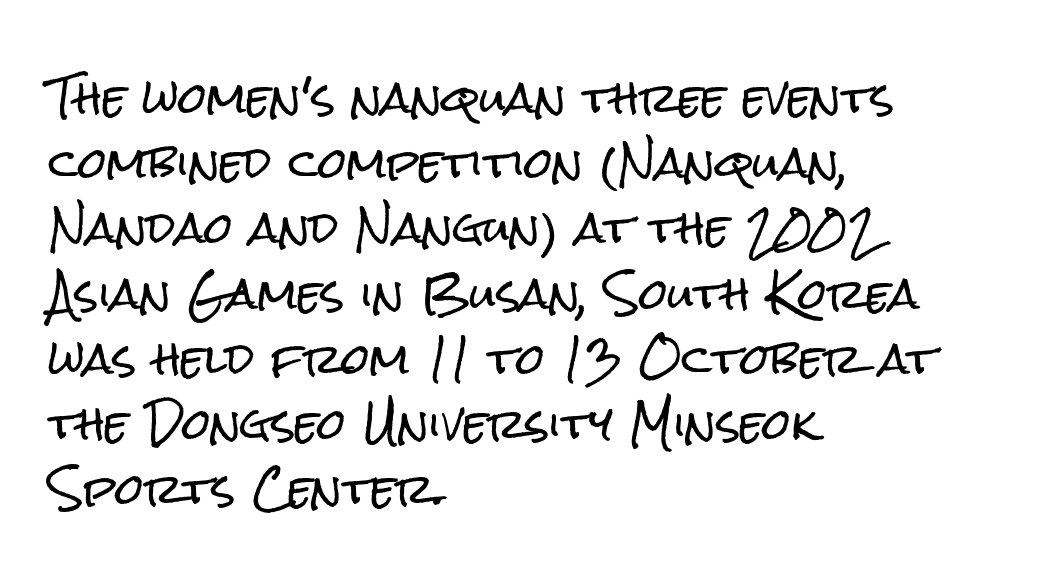
{"serif": "no", "italic": "no", "width": "condensed", "stroke_contrast": "low", "x_height": "medium", "monospaced": "no", "underline": "no", "align": "left", "line_spacing": "normal", "line_spacing_ratio": 1.59, "letter_spacing": "normal", "letter_spacing_em": 0.0, "glyph_px": 41}
